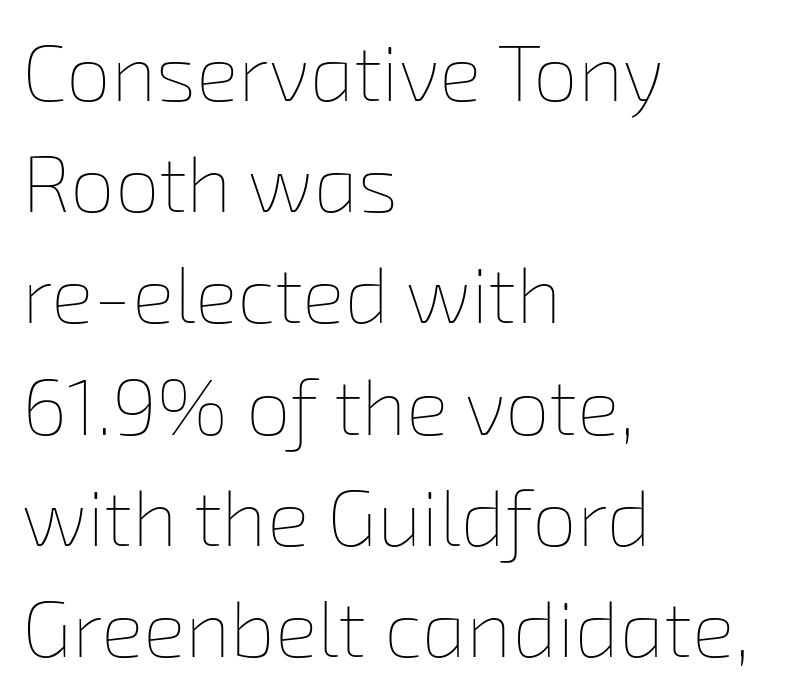
{"bold": "no", "weight": "thin", "width": "normal", "stroke_contrast": "low", "x_height": "medium", "monospaced": "no", "underline": "no", "align": "left", "line_spacing": "normal", "line_spacing_ratio": 1.39, "letter_spacing": "normal", "letter_spacing_em": 0.0, "glyph_px": 80}
